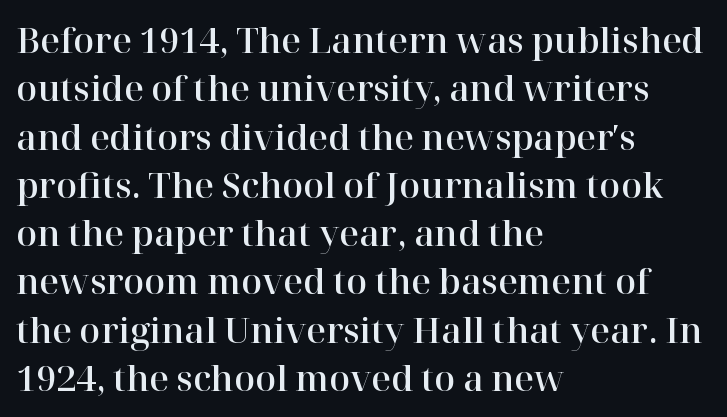
The string is rendered with underlining switched off. Regarding serifs, this sample has them. Reading down the block, your eye returns to a fixed left position each line. Vertical strokes here are truly vertical. Notice how descenders clear the ascenders below comfortably — that's standard leading. Spacing between characters is what you'd get straight out of the box.
